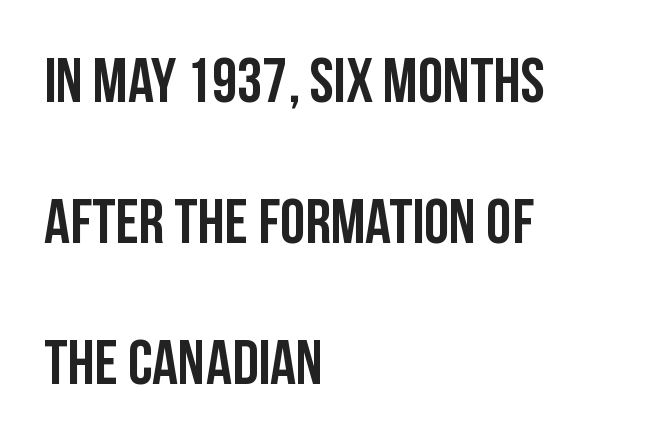
The image shows 64 px condensed sans-serif type, upright; set left-aligned, loose line spacing (2.2x), normal letter spacing, not underlined; low stroke contrast and a large x-height.
